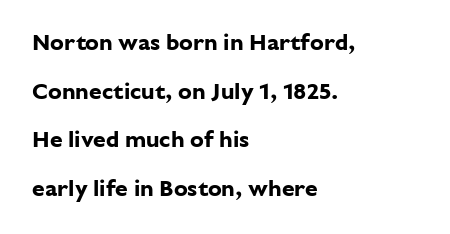
The image shows 23 px bold type, upright; set left-aligned, loose line spacing (2.11x), normal letter spacing, not underlined.
